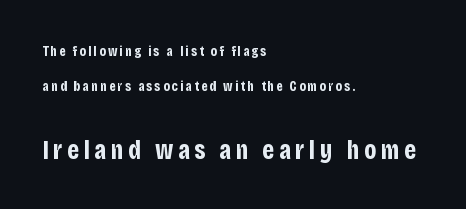
Q: Is the text bold? A: Yes.
Q: Is the text italic (slanted)? A: No, it is upright.
Q: Is the text underlined? A: No.
Q: How is the paragraph aligned? A: Left-aligned.
Q: Is the spacing between lines tight, normal or loose? A: Loose.
Q: Which block of text is set in a larger size, the first (top) or the second (bottom)? A: The second (bottom) one.
